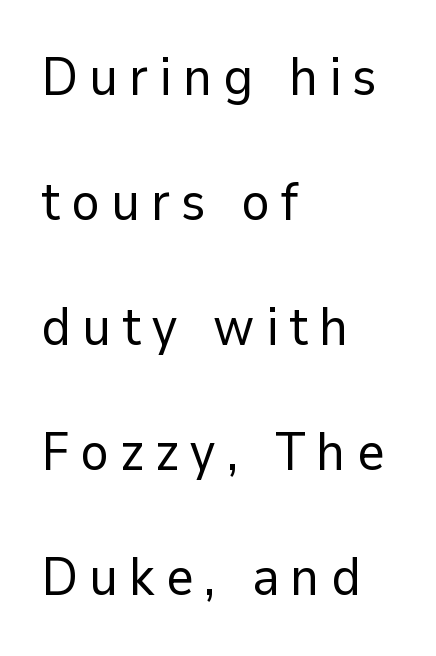
Is there any slant? The stems are plumb. The leading is generous, giving the passage an open texture. Which margin do the lines hug? The left one — the right edge is uneven. This is not heavy type; no bold has been used. Here the designer chose a conventional face with non-uniform glyph widths.
